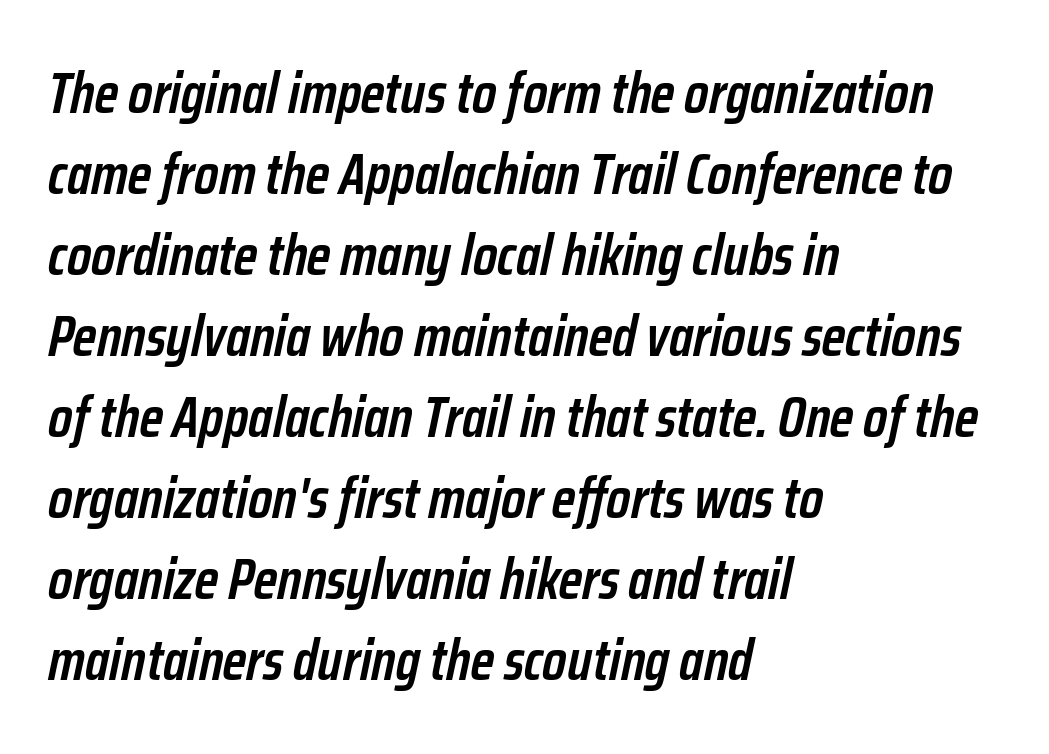
Q: Is the text bold? A: Semi-bold.
Q: Is the text italic (slanted)? A: Yes, it leans right by about 12 degrees.
Q: Is the text underlined? A: No.
Q: How is the paragraph aligned? A: Left-aligned.
Q: Is the spacing between letters normal or unusually wide? A: Normal.
Q: Is the spacing between lines tight, normal or loose? A: Normal.
Q: Width (condensed, normal, or wide)? A: Condensed.
Q: Stroke contrast? A: Low.
Q: x-height? A: Medium.
Q: Monospaced? A: No.
